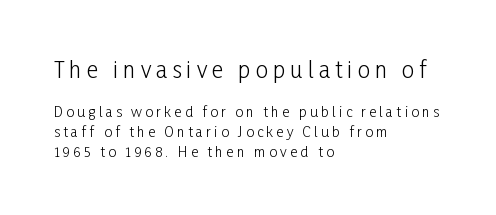
Q: Is the text bold? A: No.
Q: Is the text italic (slanted)? A: No, it is upright.
Q: Is the text underlined? A: No.
Q: How is the paragraph aligned? A: Left-aligned.
Q: Is the spacing between letters normal or unusually wide? A: Unusually wide.
Q: Is the spacing between lines tight, normal or loose? A: Normal.
Q: Which block of text is set in a larger size, the first (top) or the second (bottom)? A: The first (top) one.
